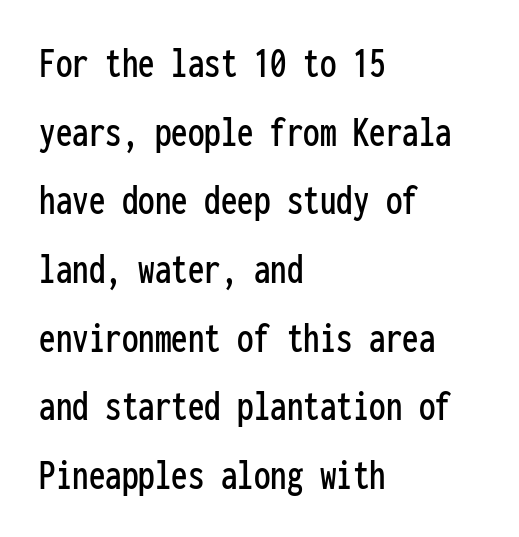
Students, observe: this is what conventionally led text looks like. The baseline area is clear. Characters remain perfectly vertical along every line. You can tell from the bare stems that sans-serif type was used.
